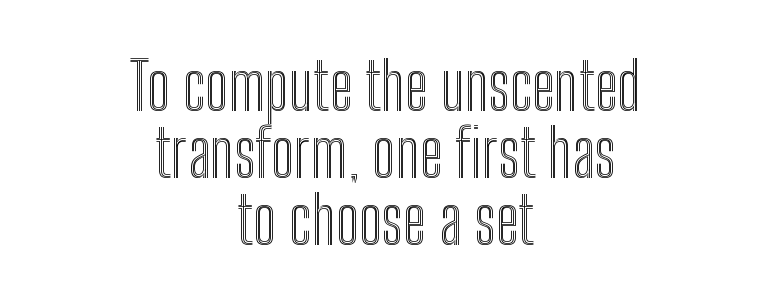
Q: Is the text italic (slanted)? A: No, it is upright.
Q: Is the text underlined? A: No.
Q: How is the paragraph aligned? A: Centered.
Q: Is the spacing between letters normal or unusually wide? A: Normal.
Q: Is the spacing between lines tight, normal or loose? A: Tight.
Q: Width (condensed, normal, or wide)? A: Condensed.
Q: x-height? A: Medium.
Q: Monospaced? A: No.
